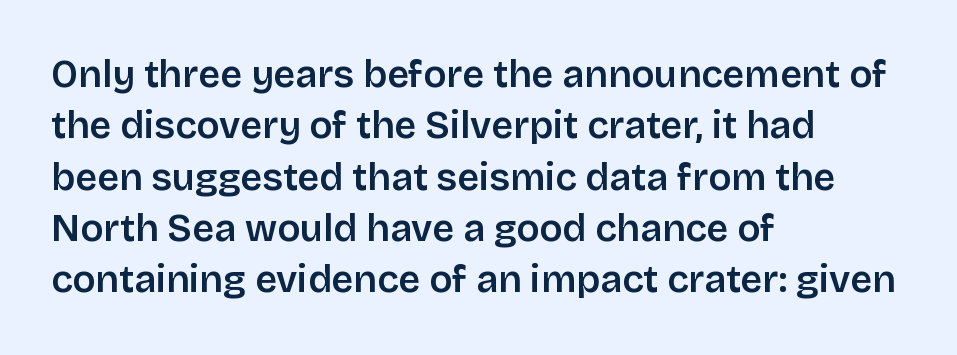
The image shows 38 px semibold sans-serif type, upright; set left-aligned, normal line spacing (1.35x), normal letter spacing, not underlined; low stroke contrast and a large x-height.
